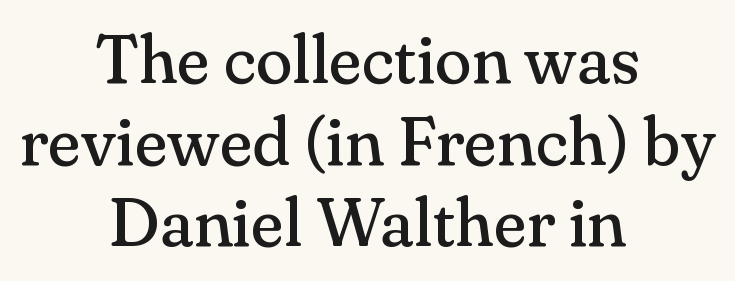
Q: Is the text bold? A: No.
Q: Is the text italic (slanted)? A: No, it is upright.
Q: Is the typeface a serif or a sans-serif typeface? A: Serif.
Q: Is the text underlined? A: No.
Q: How is the paragraph aligned? A: Centered.
Q: Is the spacing between letters normal or unusually wide? A: Normal.
Q: Width (condensed, normal, or wide)? A: Normal.
Q: Stroke contrast? A: Medium.
Q: x-height? A: Small.
Q: Monospaced? A: No.
